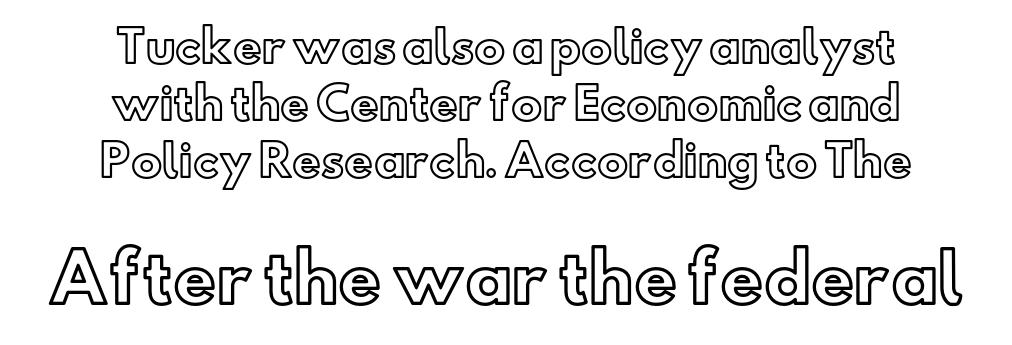
The image shows 66 px text type, upright; set centered, normal line spacing (1.29x), normal letter spacing, not underlined; the second (bottom) block is 1.5x larger; a small x-height.
